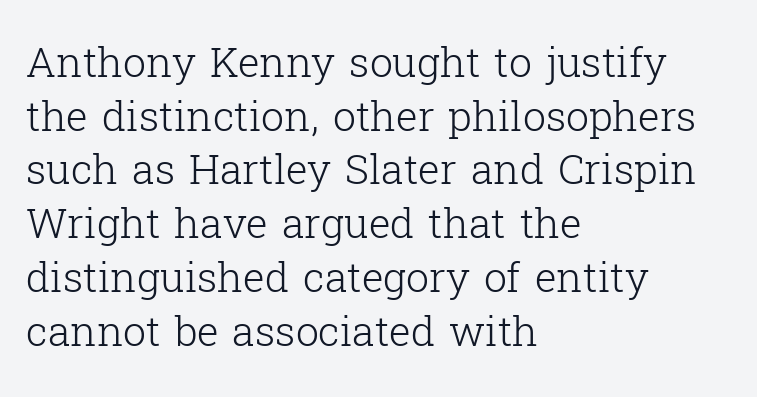
Check where the strokes stop: tiny serifs finish them off. Every row of glyphs begins at an identical x-position on the left. Baseline-to-baseline distance is the conventional proportion of letter height. Students, note that the glyphs here touch the page at normal intervals.
